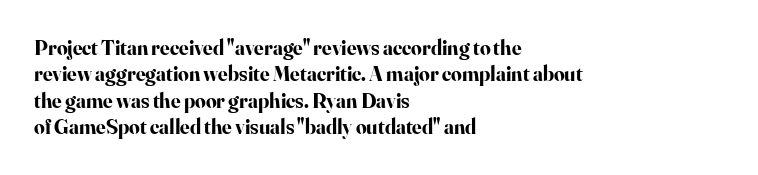
Q: Is the text bold? A: Yes.
Q: Is the text italic (slanted)? A: No, it is upright.
Q: Is the text underlined? A: No.
Q: How is the paragraph aligned? A: Left-aligned.
Q: Is the spacing between letters normal or unusually wide? A: Normal.
Q: Is the spacing between lines tight, normal or loose? A: Normal.
